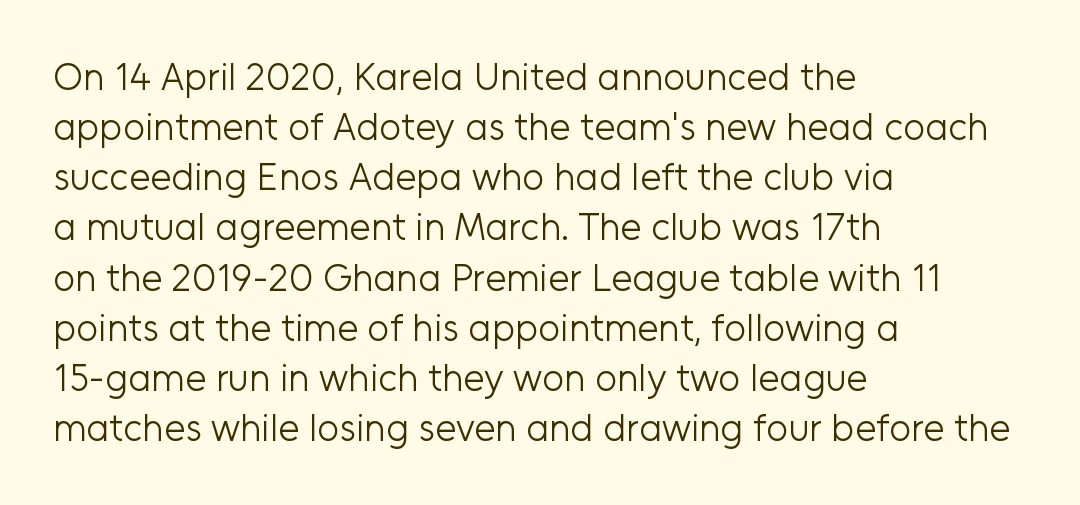
The ragged edge is on the right, which tells us the setting is flush left. Here the designer chose a conventional face with non-uniform glyph widths. This rendering employs a face without finishing strokes, i.e., a sans-serif. Does the lettering tilt? It doesn't — this is upright. Honestly, the row spacing looks completely unremarkable. The space beneath each line is pristine and unruled.
